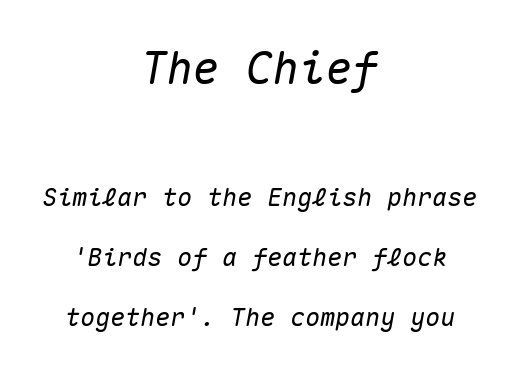
{"italic": "yes", "lean": "right", "slant_degrees": 10, "width": "normal", "stroke_contrast": "medium", "x_height": "medium", "monospaced": "yes", "underline": "no", "align": "center", "line_spacing": "loose", "line_spacing_ratio": 2.4, "letter_spacing": "normal", "letter_spacing_em": 0.0, "larger_block": "first", "size_ratio": 1.76, "glyph_px": 44}
